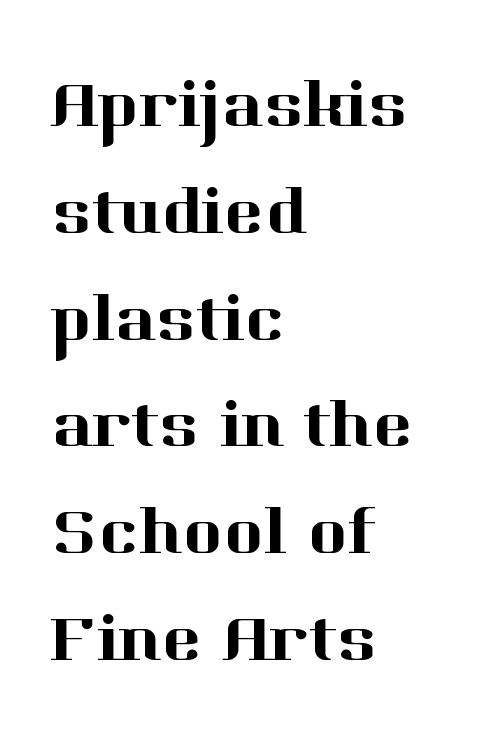
Default kerning and tracking; the words read as compact shapes. The letters stand upright; this is a roman face. Bare-footed words on every line. Rows of type keep a routine distance in the vertical direction. Every row of glyphs begins at an identical x-position on the left.
